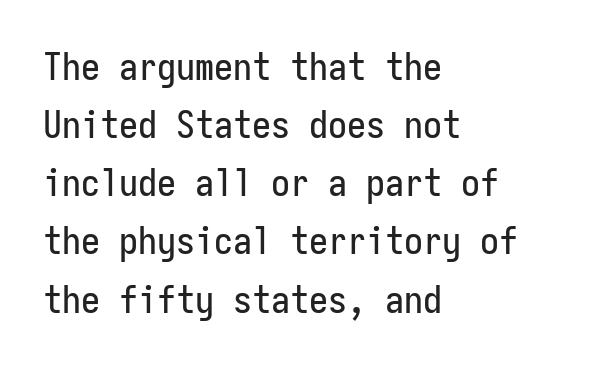
{"serif": "no", "italic": "no", "width": "condensed", "stroke_contrast": "low", "x_height": "medium", "monospaced": "yes", "underline": "no", "align": "left", "line_spacing": "normal", "line_spacing_ratio": 1.53, "letter_spacing": "normal", "letter_spacing_em": 0.0, "glyph_px": 38}
